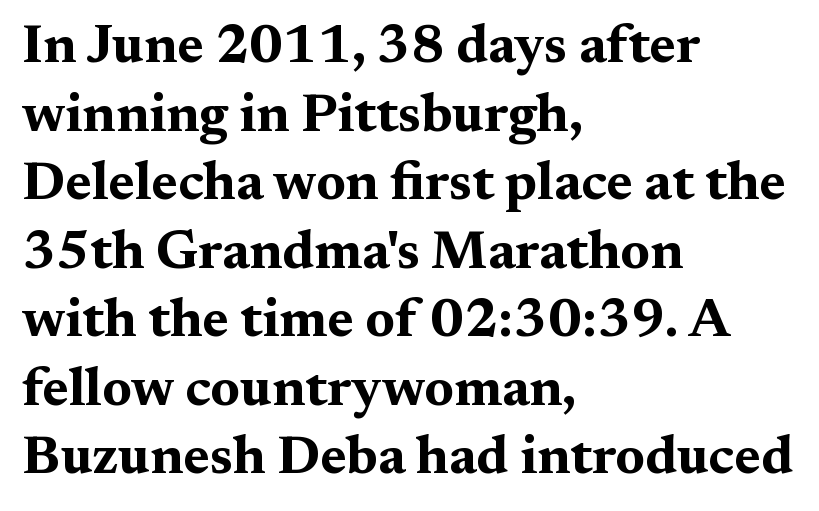
The image shows 54 px bold, wide serif type, upright; set left-aligned, normal line spacing (1.27x), normal letter spacing, not underlined; medium stroke contrast and a medium x-height.
